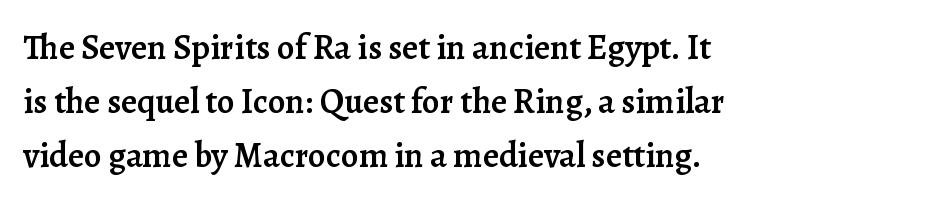
{"serif": "yes", "italic": "no", "bold": "semi", "weight": "semibold", "width": "normal", "stroke_contrast": "low", "x_height": "medium", "monospaced": "no", "underline": "no", "align": "left", "line_spacing": "normal", "line_spacing_ratio": 1.55, "letter_spacing": "normal", "letter_spacing_em": 0.0, "glyph_px": 35}
